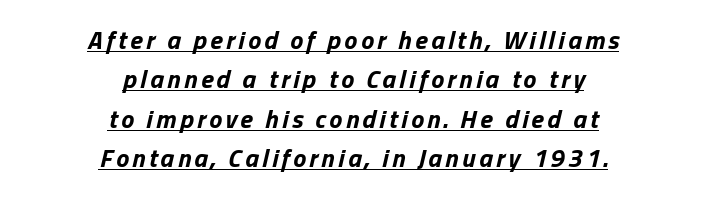
{"italic": "yes", "lean": "right", "slant_degrees": 13, "bold": "yes", "underline": "yes", "align": "center", "line_spacing": "normal", "line_spacing_ratio": 1.51, "glyph_px": 26}
